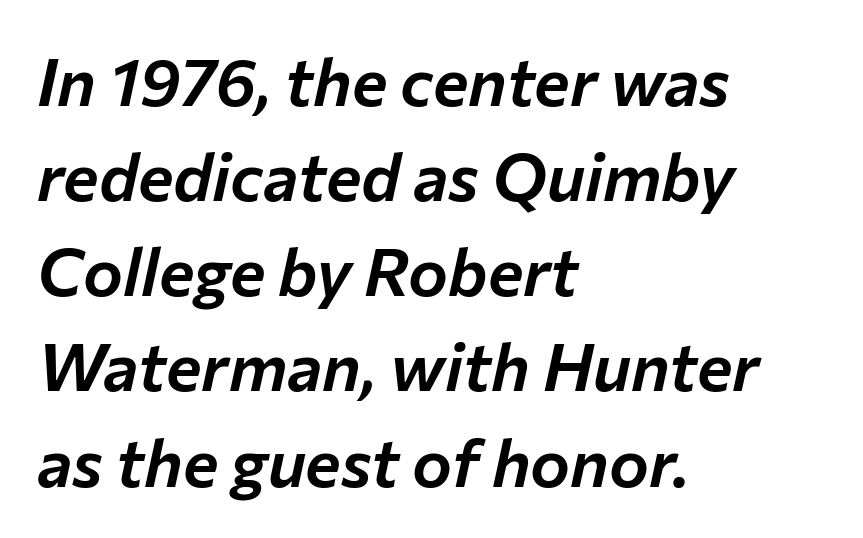
Casual observation: everything's shoved over to the left. Tracking value appears to be zero — textbook default spacing. Rule under the text: the space is simply empty. The passage shown stacks its lines at a standard gap.
